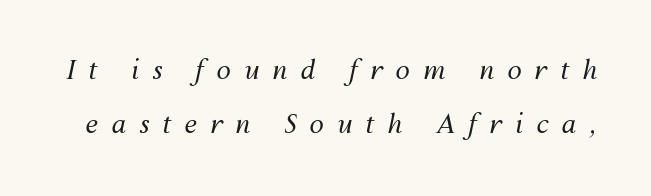
Q: Is the text bold? A: No.
Q: Is the text italic (slanted)? A: Yes, it leans right by about 12 degrees.
Q: Is the text underlined? A: No.
Q: Is the spacing between letters normal or unusually wide? A: Unusually wide.
Q: Is the spacing between lines tight, normal or loose? A: Loose.
